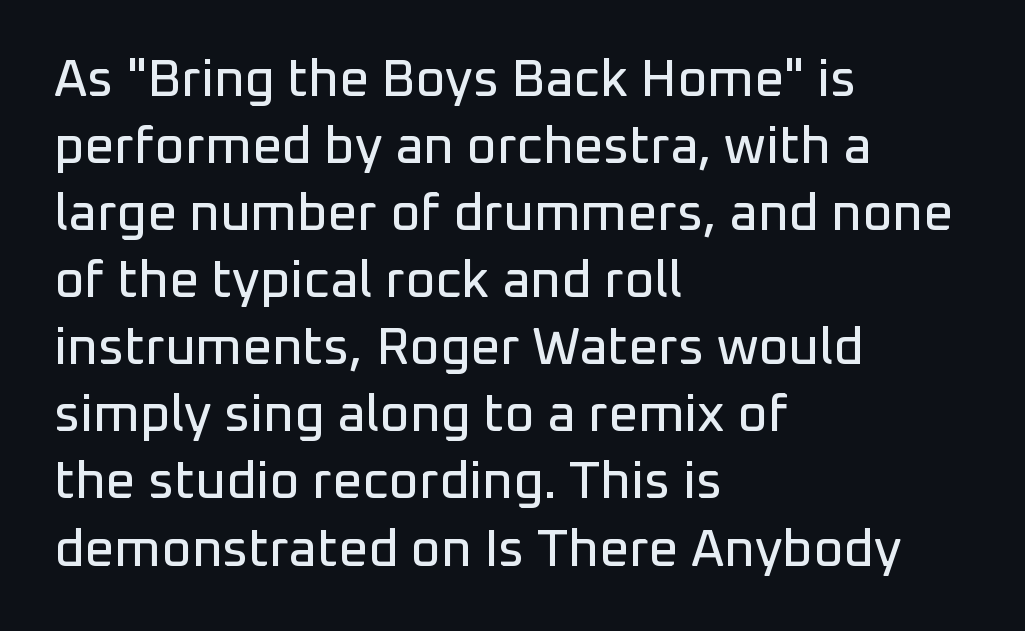
Q: Is the text italic (slanted)? A: No, it is upright.
Q: Is the typeface a serif or a sans-serif typeface? A: Sans-serif.
Q: Is the text underlined? A: No.
Q: How is the paragraph aligned? A: Left-aligned.
Q: Is the spacing between letters normal or unusually wide? A: Normal.
Q: Is the spacing between lines tight, normal or loose? A: Normal.
Q: Width (condensed, normal, or wide)? A: Normal.
Q: Stroke contrast? A: Low.
Q: x-height? A: Medium.
Q: Monospaced? A: No.
